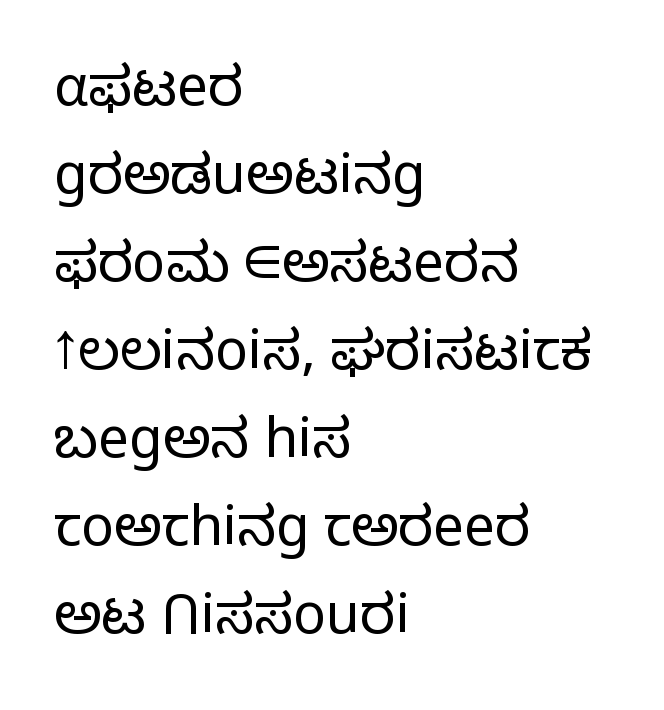
Honestly, the letter spacing is just normal — you wouldn't notice it. The font family rendered here belongs to the sans-serif group. You could not count columns in this text — the font is proportionally spaced. The baseline area is clear. Summary of vertical rhythm: regular, with standard interline spacing.
